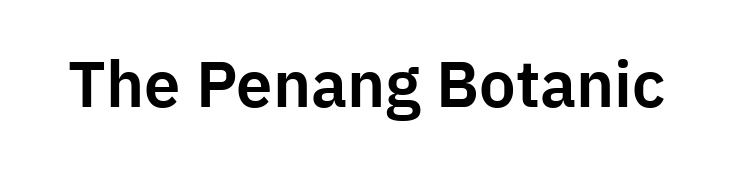
The passage shown is typed in a proportional face where columns would drift. Do the letters lean? They stand straight. Each row of text sits above clean, open space. Each word holds together tightly as a unit, with standard inter-letter gaps. This rendering employs a face without finishing strokes, i.e., a sans-serif.
